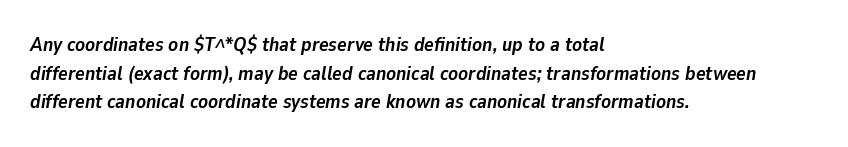
{"italic": "yes", "lean": "right", "slant_degrees": 9, "bold": "yes", "underline": "no", "align": "left", "line_spacing": "normal", "line_spacing_ratio": 1.43, "letter_spacing": "normal", "letter_spacing_em": 0.0, "glyph_px": 20}
